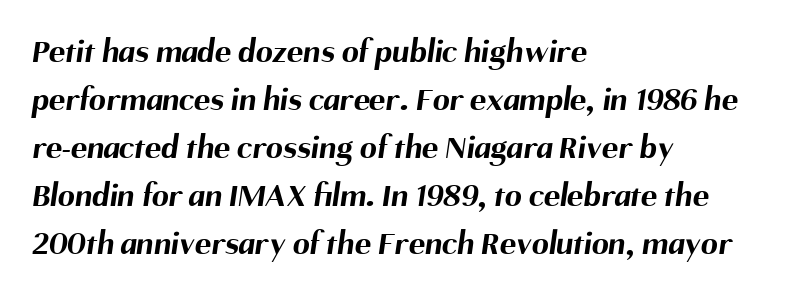
Honestly, there is no underline to notice here at all. Nothing sits at the stroke ends, so this counts as sans-serif. There is no visible air inserted between adjacent glyphs. Pretty heavy lettering here — definitely bold. Teacher's note: observe the even left margin — that is flush-left alignment. This sample has the flowing, uneven cadence of proportional lettering.
